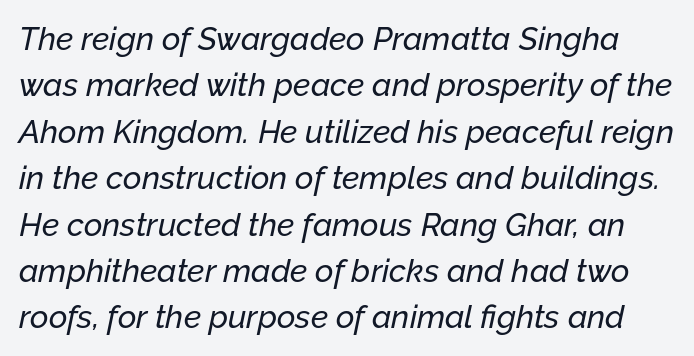
The image shows 32 px text type, italic (leaning right); set normal line spacing (1.45x), normal letter spacing, not underlined; low stroke contrast and a medium x-height.
